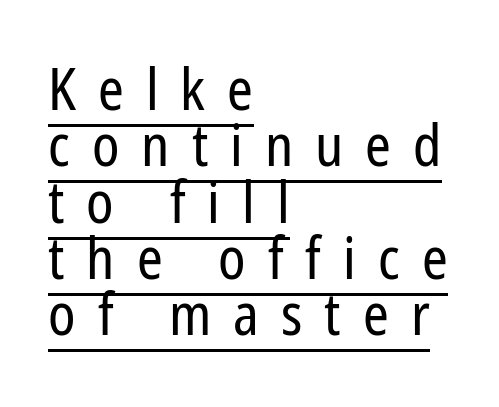
Q: Is the text bold? A: No.
Q: Is the text italic (slanted)? A: No, it is upright.
Q: Is the typeface a serif or a sans-serif typeface? A: Sans-serif.
Q: Is the text underlined? A: Yes.
Q: How is the paragraph aligned? A: Left-aligned.
Q: Is the spacing between letters normal or unusually wide? A: Unusually wide.
Q: Is the spacing between lines tight, normal or loose? A: Tight.
Q: Width (condensed, normal, or wide)? A: Condensed.
Q: Stroke contrast? A: Low.
Q: x-height? A: Medium.
Q: Monospaced? A: No.
